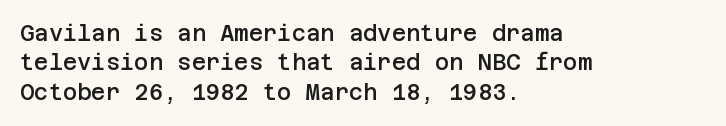
Notice how the passage keeps a crisp vertical edge on the left only. It's the straight-up-and-down kind of type. The zone under the glyphs is completely vacant. This is moderately heavy type, rendered in semibold. Compared with typical paragraphs, the rows here are spaced about the same.
